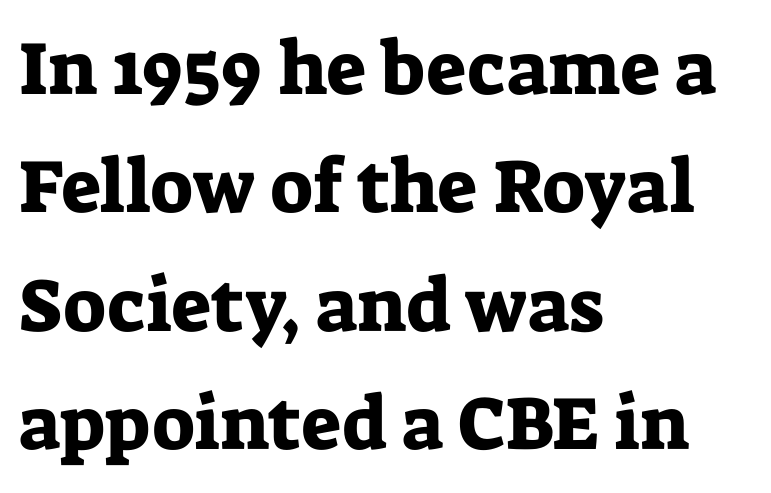
The image shows 75 px serif type, upright; set left-aligned, normal line spacing (1.58x), normal letter spacing, not underlined; low stroke contrast and a medium x-height.
